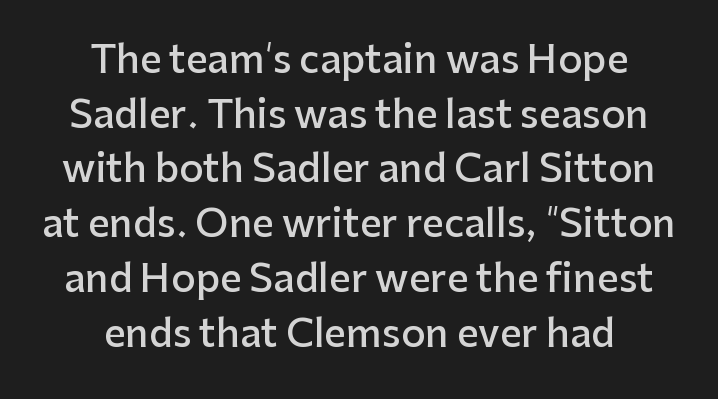
Q: Is the text bold? A: Semi-bold.
Q: Is the text italic (slanted)? A: No, it is upright.
Q: Is the typeface a serif or a sans-serif typeface? A: Sans-serif.
Q: Is the text underlined? A: No.
Q: How is the paragraph aligned? A: Centered.
Q: Is the spacing between letters normal or unusually wide? A: Normal.
Q: Is the spacing between lines tight, normal or loose? A: Normal.
Q: Width (condensed, normal, or wide)? A: Normal.
Q: Stroke contrast? A: Low.
Q: x-height? A: Medium.
Q: Monospaced? A: No.
